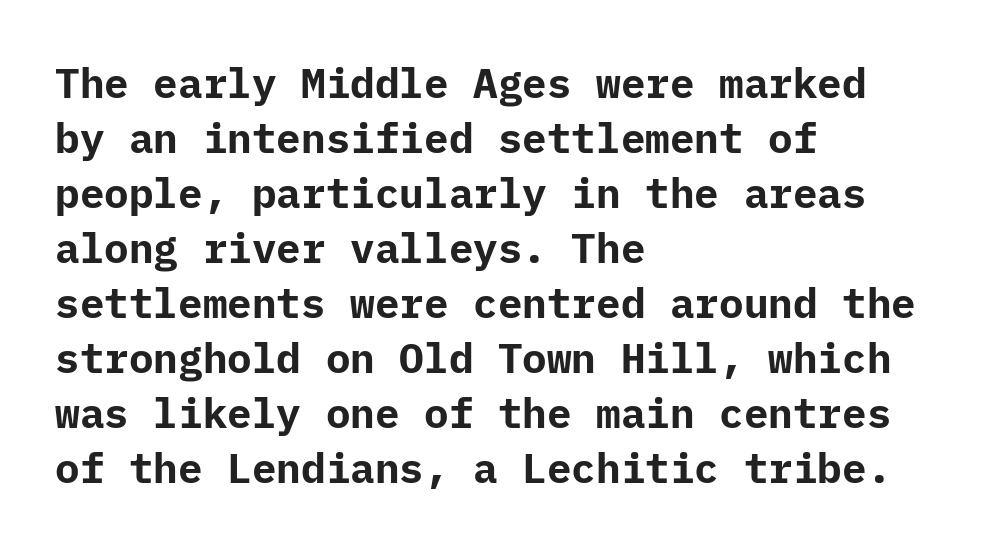
{"serif": "no", "italic": "no", "bold": "yes", "weight": "bold", "width": "normal", "stroke_contrast": "low", "x_height": "medium", "underline": "no", "align": "left", "line_spacing": "normal", "line_spacing_ratio": 1.34, "letter_spacing": "normal", "letter_spacing_em": 0.0, "glyph_px": 41}
